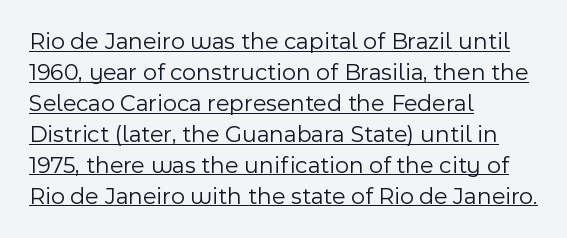
Left-aligned paragraph, ragged on the right. The letters stand straight up with perfectly vertical stems. A typesetter would call this leading conventional body-copy spacing. There is no visible air inserted between adjacent glyphs. Stems here are at most as thick as an everyday book face.
